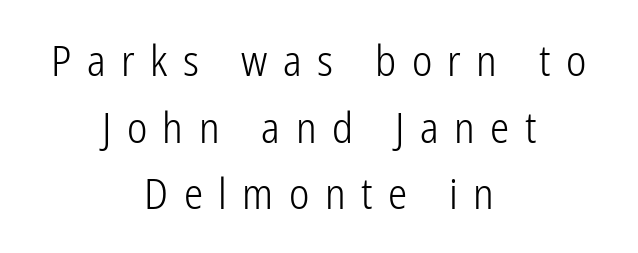
To sum up the face: it is a sans, with no serifs. A centered setting, common on invitations and titles, is used for this passage. This sample uses an upright cut, with every glyph sitting square on the baseline. Here the glyphs are tracked loosely, breaking word shapes into spaced letters. Vertical spacing — default. Stems and bowls with no extra thickness — not bold.
